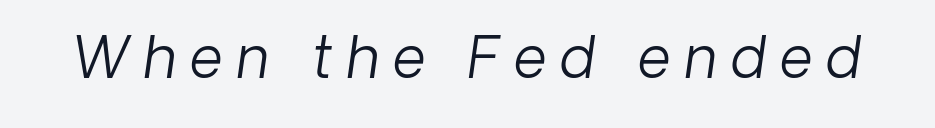
Q: Is the text bold? A: No.
Q: Is the text italic (slanted)? A: Yes, it leans right by about 8 degrees.
Q: Is the text underlined? A: No.
Q: Is the spacing between letters normal or unusually wide? A: Unusually wide.
Q: Width (condensed, normal, or wide)? A: Normal.
Q: Stroke contrast? A: Low.
Q: x-height? A: Medium.
Q: Monospaced? A: No.
